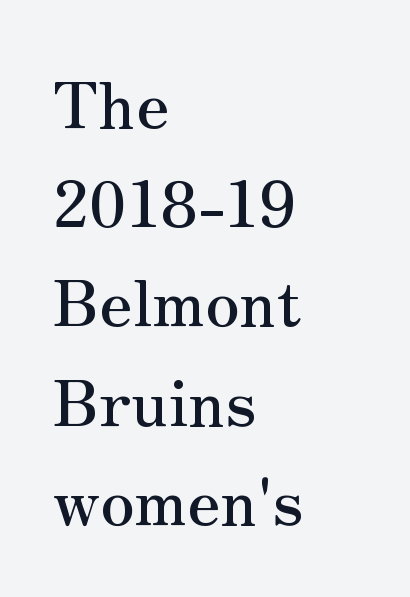
The image shows 64 px serif type, upright; set left-aligned, normal line spacing (1.55x), normal letter spacing, not underlined; medium stroke contrast and a small x-height.
